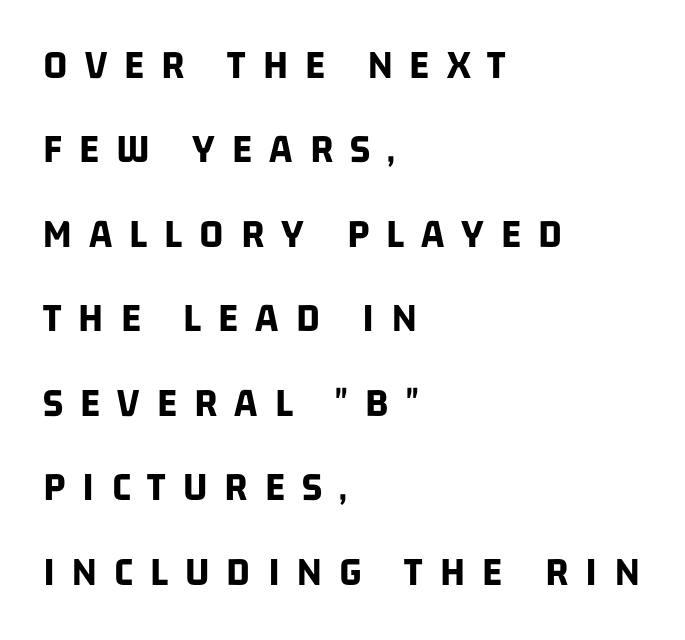
Every row of glyphs begins at an identical x-position on the left. Are there feet on the stems? There aren't — it's a sans. The typesetting leans heavy: a genuine bold. The vertical gap from one line to the next is large. Spacing between characters has been opened up far beyond the box default. Spacing verdict: proportional, widths tailored to each character.
